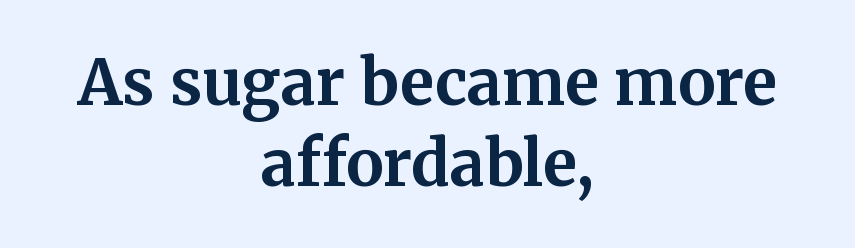
Chunky letters — that's bold for sure. I'd call this a serif setting — the letters wear small feet. The rows are spaced the way most documents space them. Italic? Not at all — the glyphs are vertical. Lines of text with bare space underneath. This sample has the flowing, uneven cadence of proportional lettering.
